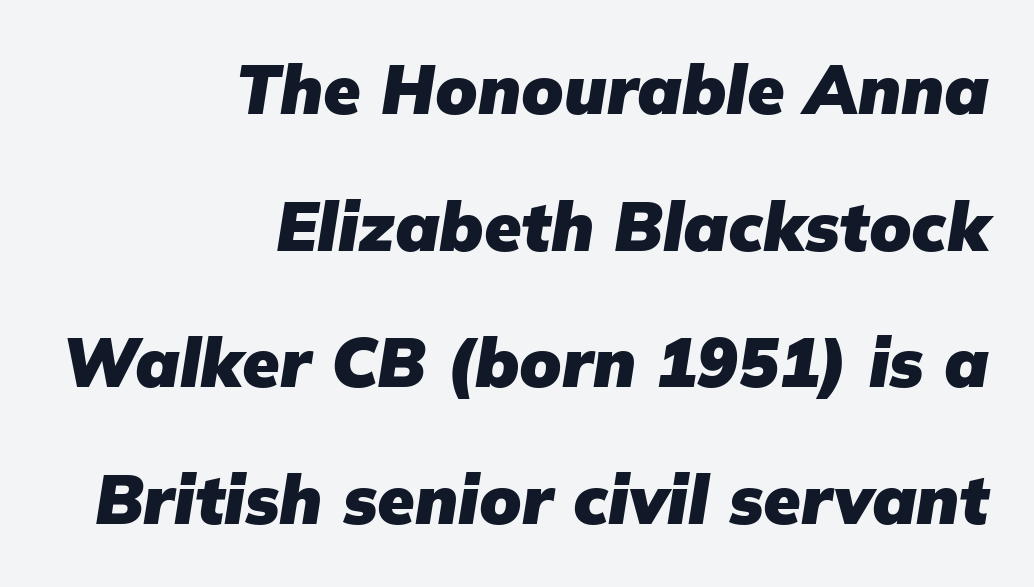
{"italic": "yes", "lean": "right", "slant_degrees": 9, "bold": "yes", "weight": "heavy", "width": "normal", "stroke_contrast": "low", "x_height": "medium", "monospaced": "no", "underline": "no", "align": "right", "line_spacing": "loose", "line_spacing_ratio": 2.01, "letter_spacing": "normal", "letter_spacing_em": 0.0, "glyph_px": 68}
